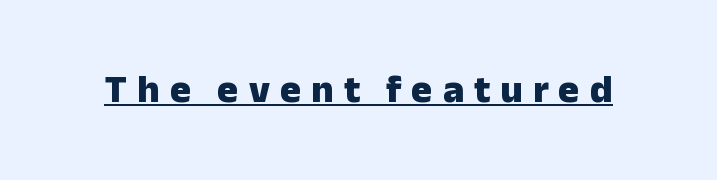
Q: Is the text bold? A: Yes.
Q: Is the text italic (slanted)? A: No, it is upright.
Q: Is the typeface a serif or a sans-serif typeface? A: Sans-serif.
Q: Is the text underlined? A: Yes.
Q: Is the spacing between letters normal or unusually wide? A: Unusually wide.
Q: Width (condensed, normal, or wide)? A: Normal.
Q: Stroke contrast? A: Low.
Q: x-height? A: Medium.
Q: Monospaced? A: No.
